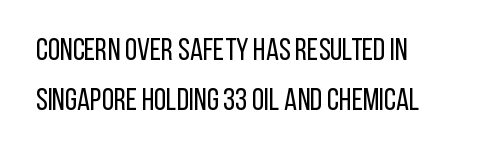
{"serif": "no", "italic": "no", "bold": "no", "weight": "regular", "width": "condensed", "stroke_contrast": "low", "x_height": "large", "monospaced": "no", "underline": "no", "align": "left", "line_spacing": "normal", "line_spacing_ratio": 1.6, "letter_spacing": "normal", "letter_spacing_em": 0.0, "glyph_px": 31}
